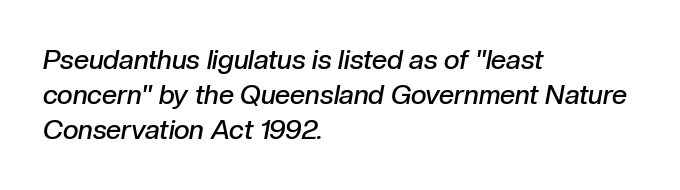
The image shows 27 px text type, italic (leaning right); set left-aligned, normal line spacing (1.3x), normal letter spacing, not underlined.
